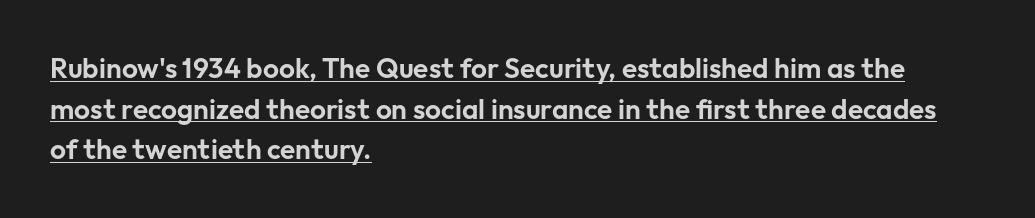
All the whitespace from short lines collects on the right. Glance below the letters and you will spot a drawn line. The lines sit at an ordinary, default distance from one another. Ascenders rise straight up at ninety degrees. These lines keep a tight, regular rhythm from letter to letter.
